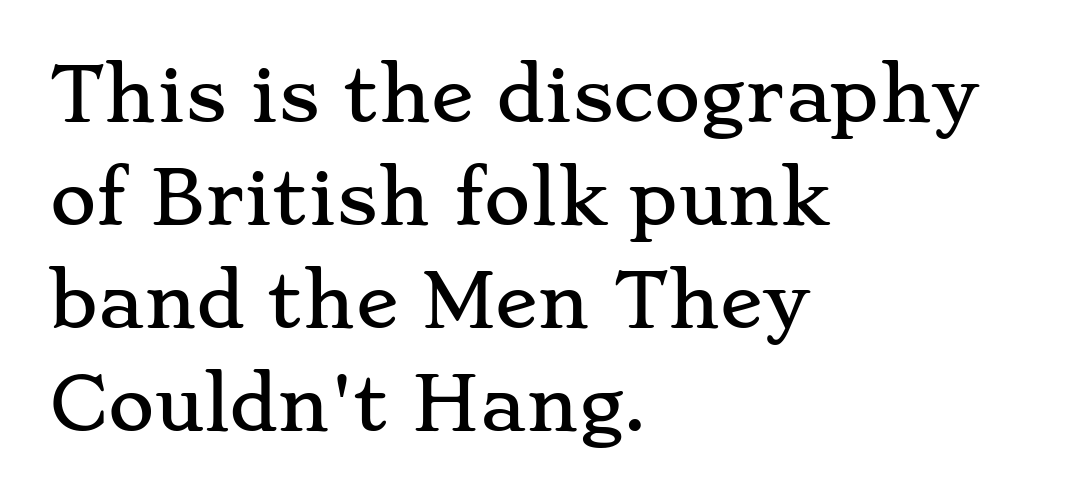
The image shows 71 px wide serif type, upright; set left-aligned, normal line spacing (1.45x), normal letter spacing, not underlined; low stroke contrast and a small x-height.
